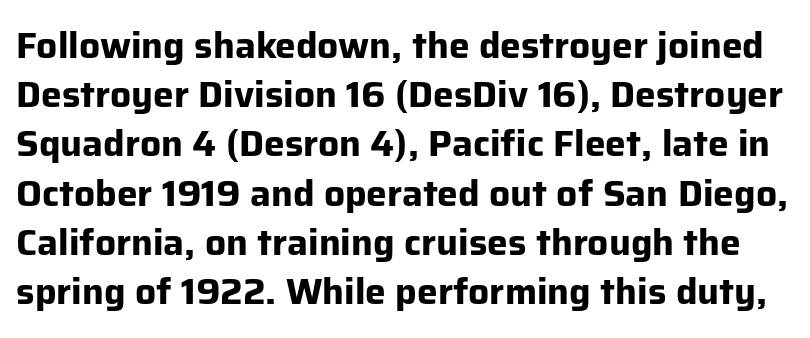
Q: Is the text bold? A: Yes.
Q: Is the text italic (slanted)? A: No, it is upright.
Q: Is the typeface a serif or a sans-serif typeface? A: Sans-serif.
Q: Is the text underlined? A: No.
Q: Is the spacing between letters normal or unusually wide? A: Normal.
Q: Is the spacing between lines tight, normal or loose? A: Normal.
Q: Width (condensed, normal, or wide)? A: Normal.
Q: Stroke contrast? A: Low.
Q: x-height? A: Medium.
Q: Monospaced? A: No.
